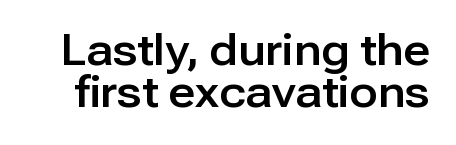
Tracking here is standard; glyphs follow each other at the usual distance. These lines huddle together more closely than default settings would place them. The letters advance in unequal steps, a hallmark of proportional type. The glyphs are unaccompanied by any horizontal stroke below them.
